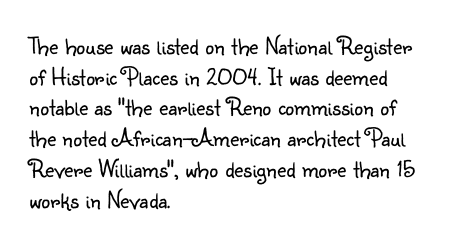
Q: Is the text bold? A: No.
Q: Is the text italic (slanted)? A: No, it is upright.
Q: Is the text underlined? A: No.
Q: How is the paragraph aligned? A: Left-aligned.
Q: Is the spacing between letters normal or unusually wide? A: Normal.
